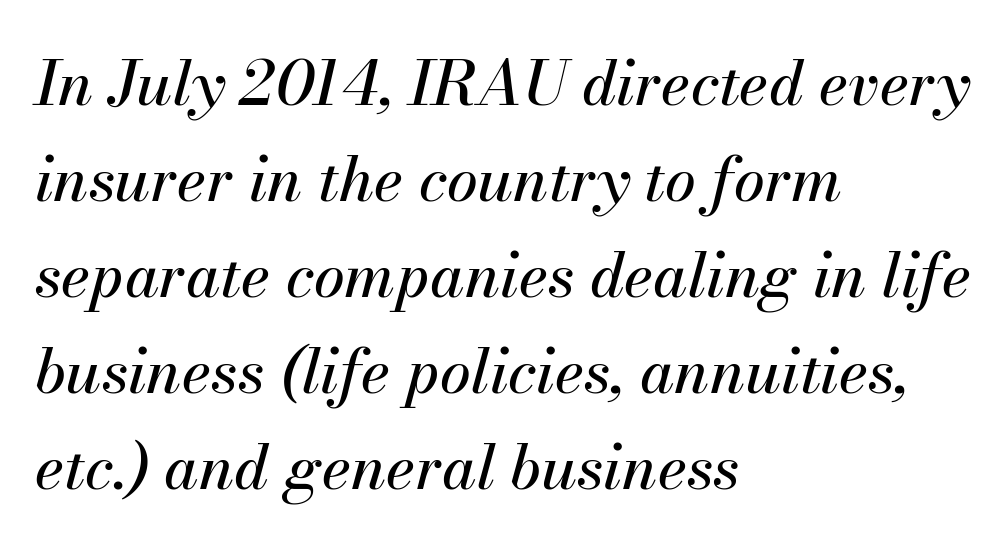
Q: Is the text italic (slanted)? A: Yes, it leans right by about 13 degrees.
Q: Is the text underlined? A: No.
Q: How is the paragraph aligned? A: Left-aligned.
Q: Is the spacing between letters normal or unusually wide? A: Normal.
Q: Is the spacing between lines tight, normal or loose? A: Normal.
Q: Width (condensed, normal, or wide)? A: Normal.
Q: Stroke contrast? A: Medium.
Q: x-height? A: Small.
Q: Monospaced? A: No.
